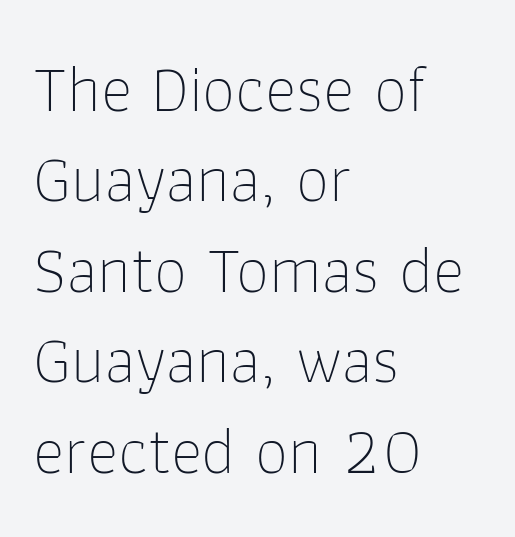
{"serif": "no", "italic": "no", "bold": "no", "weight": "thin", "width": "normal", "stroke_contrast": "low", "x_height": "medium", "monospaced": "no", "underline": "no", "align": "left", "line_spacing": "normal", "line_spacing_ratio": 1.35, "letter_spacing": "normal", "letter_spacing_em": 0.0, "glyph_px": 67}
